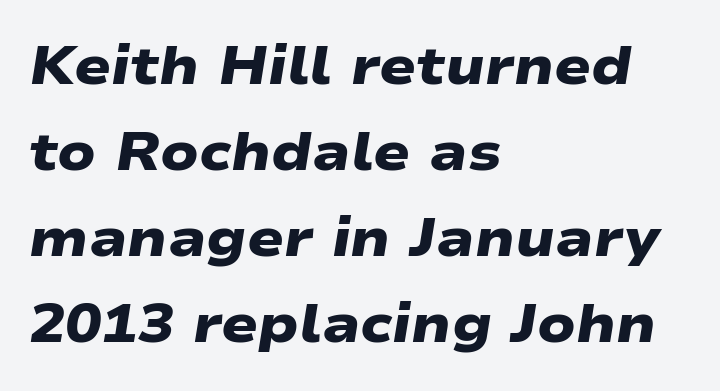
Compared with a centered layout, this one pins lines to the left instead. Typesetter's note: full bold, strokes at maximum text heaviness. Compared with typical body copy, the letter spacing here is the same. Varying glyph widths throughout — classic text-font behaviour. The type family on display is of the sans-serif kind.
